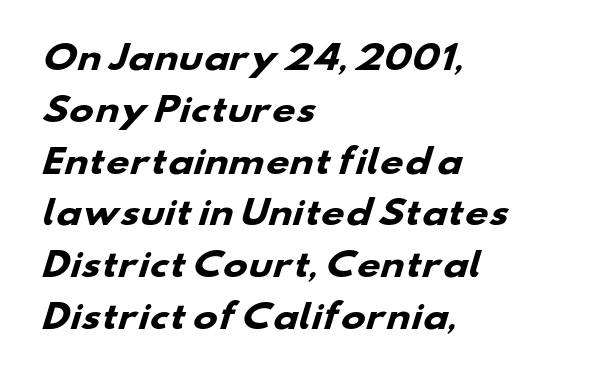
The image shows 33 px heavy, wide sans-serif type; set left-aligned, normal line spacing (1.57x), normal letter spacing, not underlined; low stroke contrast and a small x-height.
